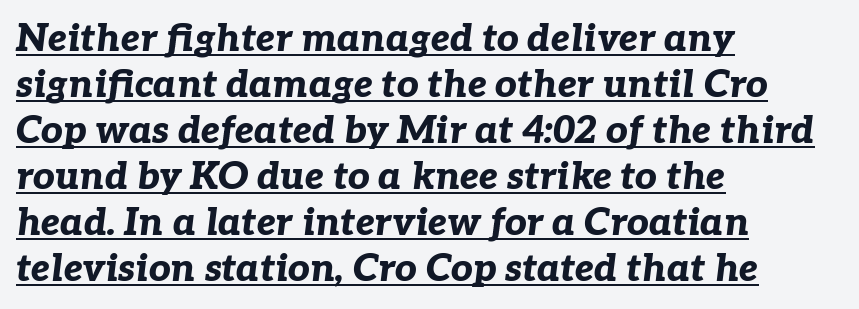
{"italic": "yes", "lean": "right", "slant_degrees": 7, "bold": "yes", "weight": "bold", "width": "normal", "stroke_contrast": "low", "x_height": "medium", "monospaced": "no", "underline": "yes", "align": "left", "line_spacing_ratio": 1.21, "letter_spacing": "normal", "letter_spacing_em": 0.0, "glyph_px": 38}
